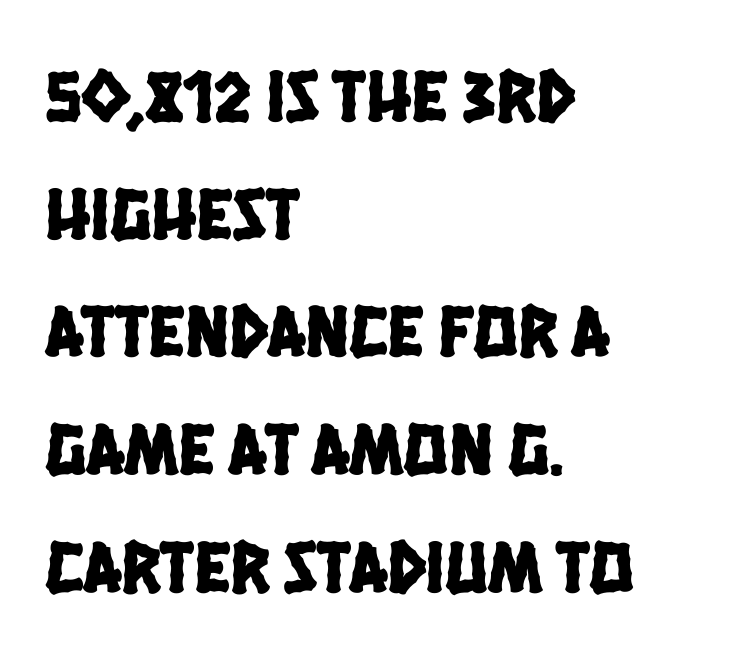
{"serif": "no", "width": "condensed", "stroke_contrast": "low", "x_height": "large", "monospaced": "no", "underline": "no", "align": "left", "line_spacing": "normal", "line_spacing_ratio": 1.59, "letter_spacing": "normal", "letter_spacing_em": 0.0, "glyph_px": 74}
